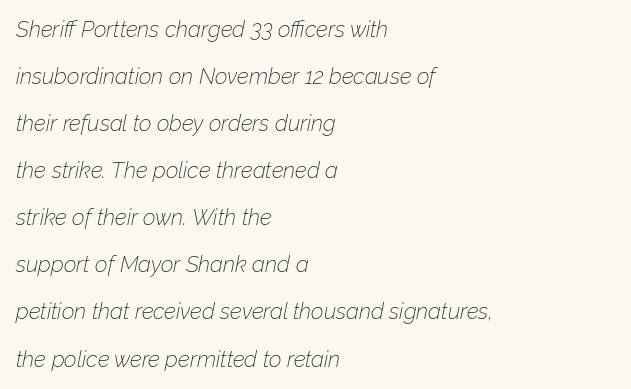
Typeset ragged right — the left edge is the straight one. Letter spacing: default. Tall strokes in this sample are angled rather than plumb. The face looks like a standard text weight, possibly lighter. Leading: increased.
